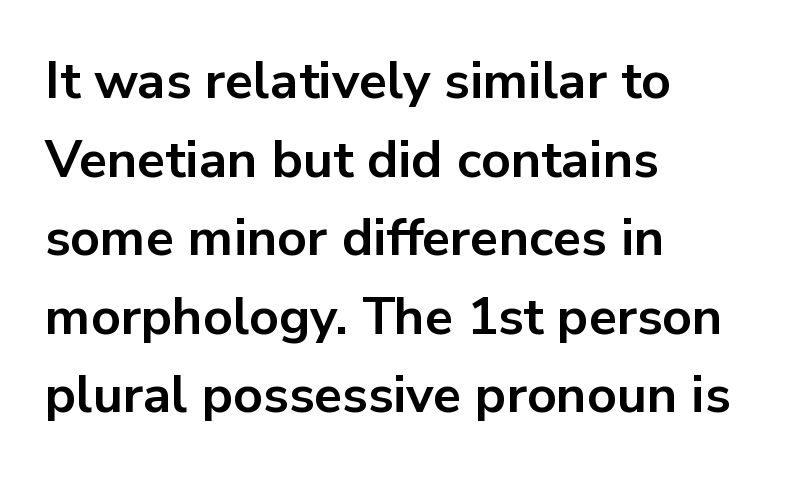
The image shows 52 px bold sans-serif type, upright; set left-aligned, normal line spacing (1.51x), normal letter spacing, not underlined; low stroke contrast and a medium x-height.
